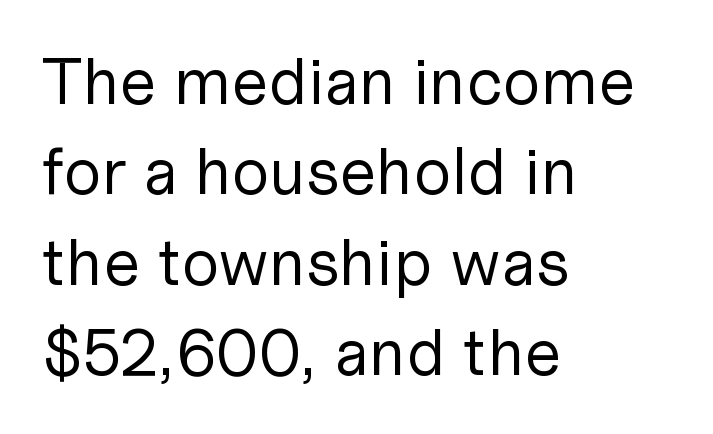
{"serif": "no", "italic": "no", "bold": "no", "weight": "regular", "width": "normal", "stroke_contrast": "low", "x_height": "medium", "monospaced": "no", "underline": "no", "align": "left", "line_spacing": "normal", "line_spacing_ratio": 1.37, "letter_spacing": "normal", "letter_spacing_em": 0.0, "glyph_px": 66}
